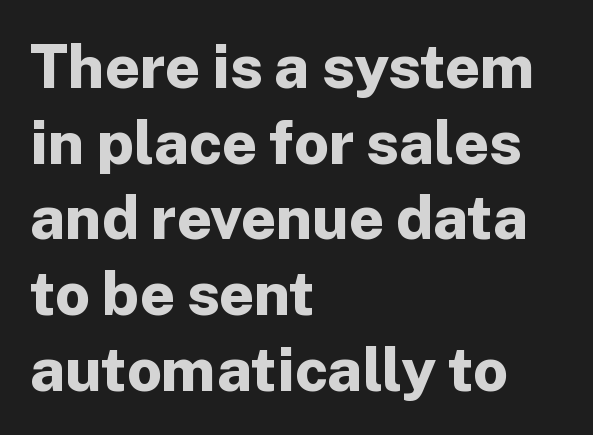
Short note: letters normally spaced. Rule under the text: the space is simply empty. The lettering stays uniformly vertical, giving the passage a roman look. Alignment: flush left. Heavy-handed strokes throughout: this text is bold.
